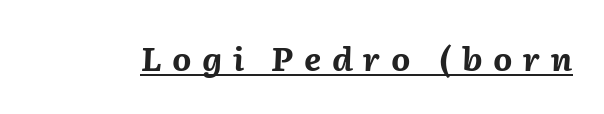
{"italic": "yes", "lean": "right", "slant_degrees": 2, "bold": "yes", "weight": "bold", "width": "normal", "stroke_contrast": "medium", "x_height": "medium", "monospaced": "no", "underline": "yes", "letter_spacing": "wide", "letter_spacing_em": 0.32, "glyph_px": 33}
